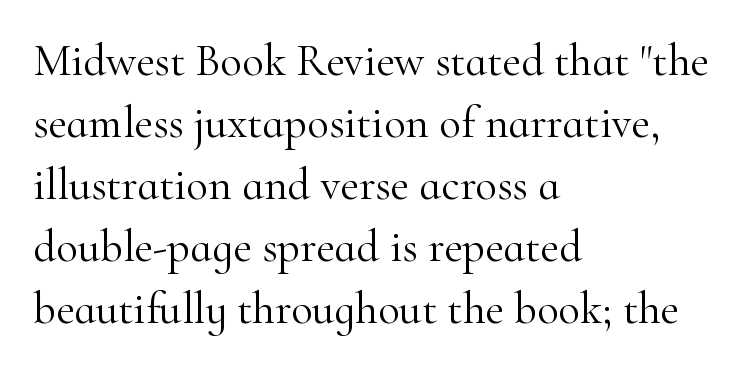
{"serif": "yes", "italic": "no", "bold": "no", "weight": "light", "width": "normal", "stroke_contrast": "high", "x_height": "small", "monospaced": "no", "underline": "no", "align": "left", "line_spacing": "normal", "line_spacing_ratio": 1.38, "letter_spacing": "normal", "letter_spacing_em": 0.0, "glyph_px": 45}
